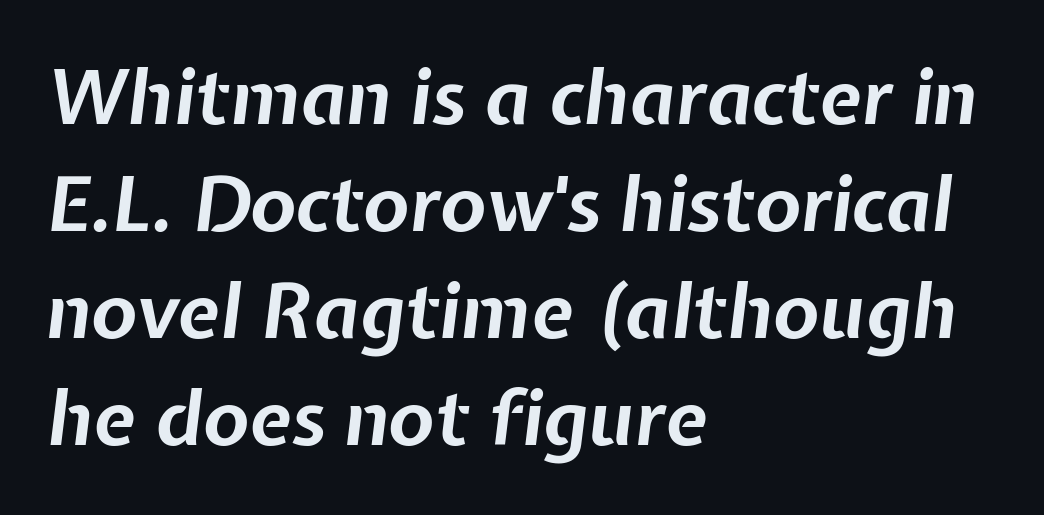
The words here are not underlined. Thick stems and heavy bowls — unmistakably bold. Line starts are locked; line ends wander. Normally led — the rows are evenly, conventionally spaced. This sample has the flowing, uneven cadence of proportional lettering.
